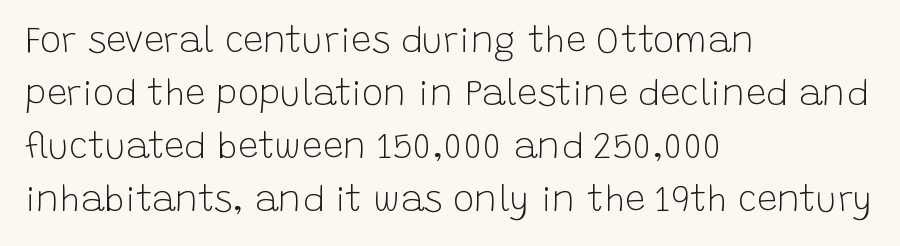
The image shows 36 px light sans-serif type, upright; set left-aligned, normal line spacing (1.47x), normal letter spacing, not underlined; low stroke contrast and a large x-height.
